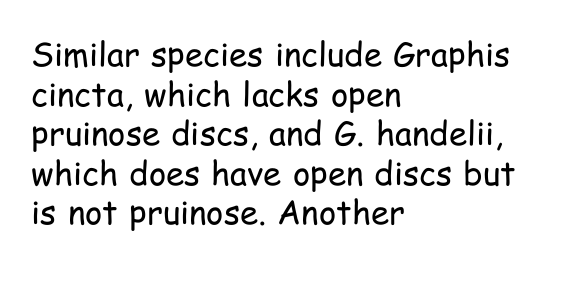
Q: Is the text bold? A: No.
Q: Is the text italic (slanted)? A: No, it is upright.
Q: Is the typeface a serif or a sans-serif typeface? A: Sans-serif.
Q: Is the text underlined? A: No.
Q: How is the paragraph aligned? A: Left-aligned.
Q: Is the spacing between letters normal or unusually wide? A: Normal.
Q: Width (condensed, normal, or wide)? A: Condensed.
Q: Stroke contrast? A: Low.
Q: x-height? A: Medium.
Q: Monospaced? A: No.
